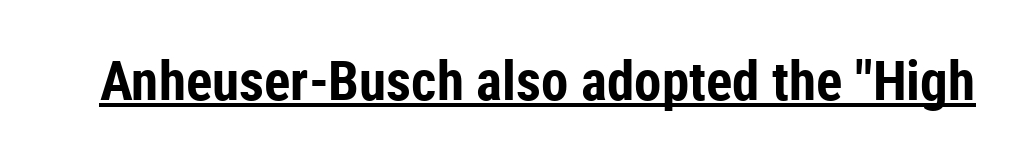
The image shows 55 px bold, condensed sans-serif type, upright; set normal letter spacing, underlined; low stroke contrast and a medium x-height.
